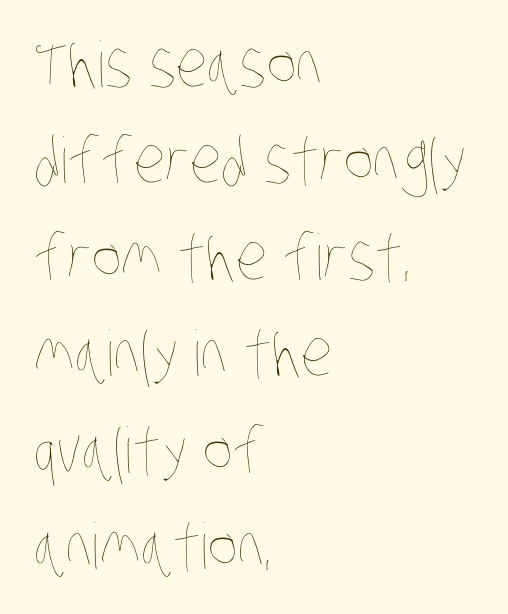
The image shows 63 px thin, condensed type; set left-aligned, normal line spacing (1.53x), normal letter spacing, not underlined; low stroke contrast and a large x-height.
